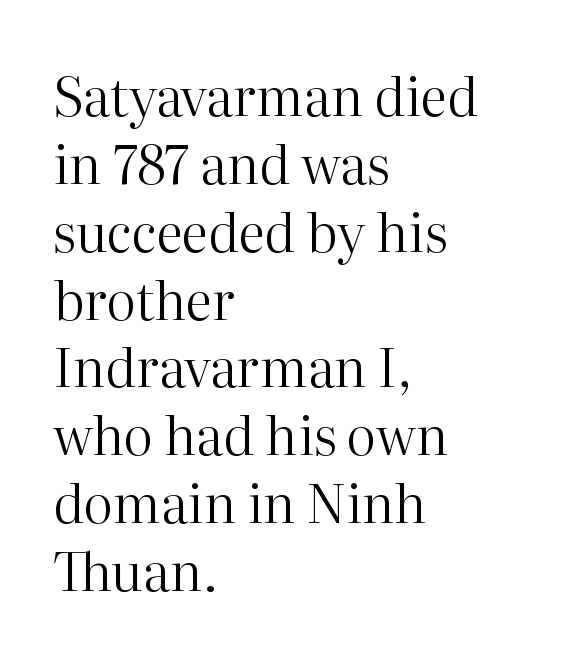
Q: Is the text bold? A: No.
Q: Is the text italic (slanted)? A: No, it is upright.
Q: Is the typeface a serif or a sans-serif typeface? A: Serif.
Q: Is the text underlined? A: No.
Q: How is the paragraph aligned? A: Left-aligned.
Q: Is the spacing between letters normal or unusually wide? A: Normal.
Q: Is the spacing between lines tight, normal or loose? A: Normal.
Q: Width (condensed, normal, or wide)? A: Normal.
Q: Stroke contrast? A: High.
Q: x-height? A: Medium.
Q: Monospaced? A: No.
